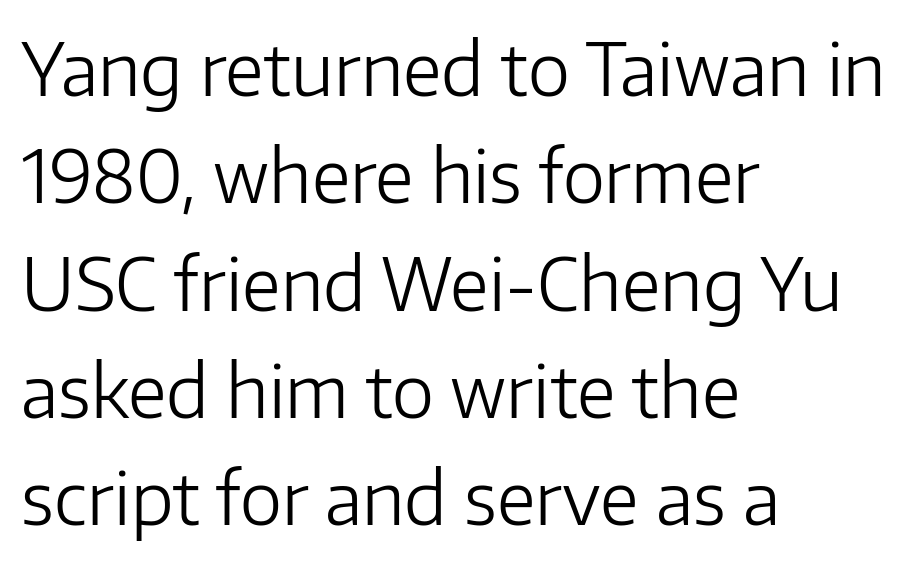
The image shows 72 px light sans-serif type, upright; set left-aligned, normal line spacing (1.49x), normal letter spacing, not underlined; low stroke contrast and a medium x-height.
